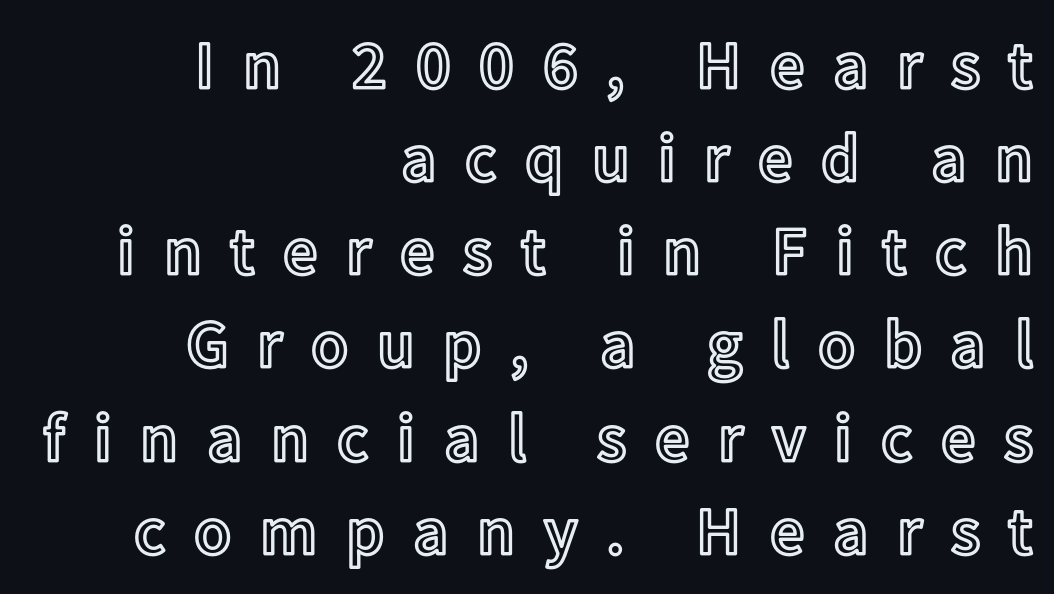
{"italic": "no", "width": "normal", "x_height": "medium", "monospaced": "no", "underline": "no", "align": "right", "line_spacing": "normal", "line_spacing_ratio": 1.37, "letter_spacing": "wide", "letter_spacing_em": 0.42, "glyph_px": 68}
